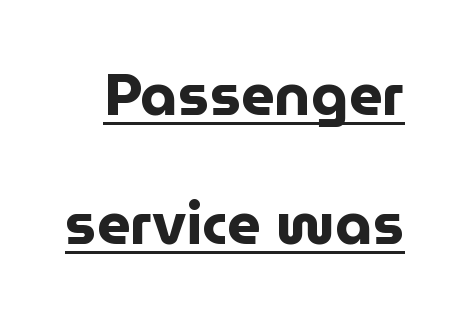
Q: Is the text bold? A: Yes.
Q: Is the text italic (slanted)? A: No, it is upright.
Q: Is the typeface a serif or a sans-serif typeface? A: Sans-serif.
Q: Is the text underlined? A: Yes.
Q: Is the spacing between letters normal or unusually wide? A: Normal.
Q: Is the spacing between lines tight, normal or loose? A: Loose.
Q: Width (condensed, normal, or wide)? A: Normal.
Q: Stroke contrast? A: Low.
Q: x-height? A: Medium.
Q: Monospaced? A: No.
